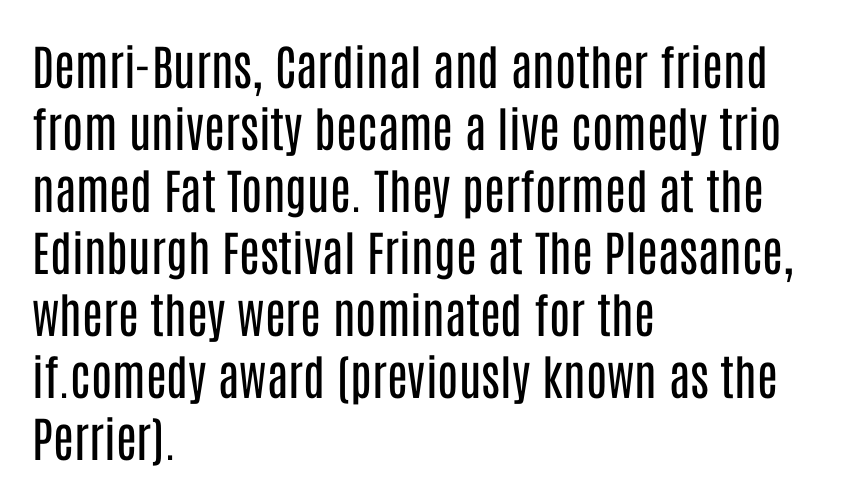
Q: Is the text bold? A: No.
Q: Is the text italic (slanted)? A: No, it is upright.
Q: Is the typeface a serif or a sans-serif typeface? A: Sans-serif.
Q: Is the text underlined? A: No.
Q: How is the paragraph aligned? A: Left-aligned.
Q: Is the spacing between letters normal or unusually wide? A: Normal.
Q: Is the spacing between lines tight, normal or loose? A: Normal.
Q: Width (condensed, normal, or wide)? A: Condensed.
Q: Stroke contrast? A: Low.
Q: x-height? A: Large.
Q: Monospaced? A: No.
